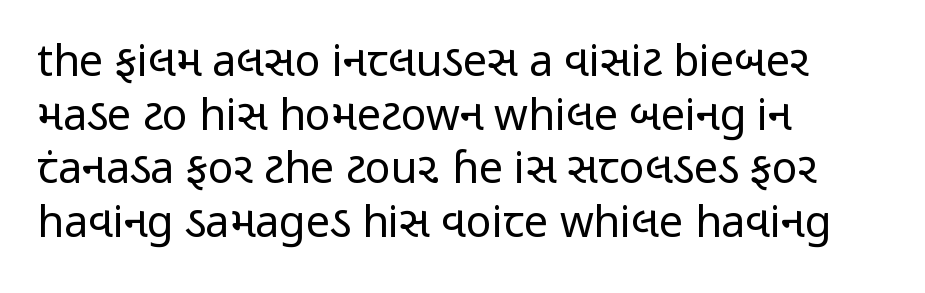
Q: Is the text bold? A: No.
Q: Is the text italic (slanted)? A: No, it is upright.
Q: Is the typeface a serif or a sans-serif typeface? A: Sans-serif.
Q: Is the text underlined? A: No.
Q: How is the paragraph aligned? A: Left-aligned.
Q: Is the spacing between letters normal or unusually wide? A: Normal.
Q: Is the spacing between lines tight, normal or loose? A: Normal.
Q: Width (condensed, normal, or wide)? A: Condensed.
Q: Stroke contrast? A: Low.
Q: x-height? A: Medium.
Q: Monospaced? A: No.
